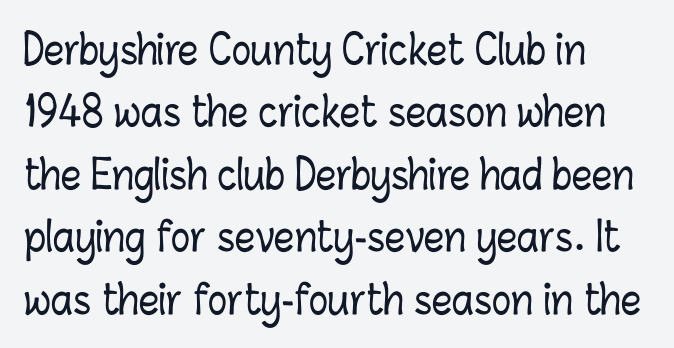
{"italic": "no", "width": "condensed", "stroke_contrast": "low", "x_height": "medium", "monospaced": "no", "underline": "no", "align": "left", "line_spacing": "normal", "line_spacing_ratio": 1.56, "letter_spacing": "normal", "letter_spacing_em": 0.0, "glyph_px": 40}
